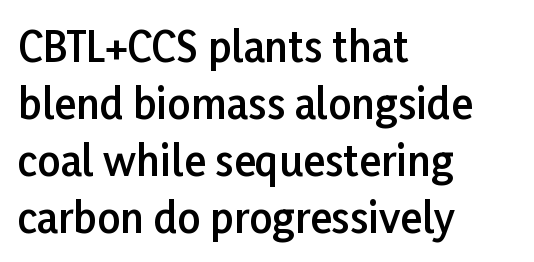
The space directly below the letters is spotless. Words appear dense and cohesive because spacing is normal. Set as a demibold, roughly 600 on the weight scale. Does the type have serifs? No, each stem ends abruptly. Vertical spacing — default. It's the straight-up-and-down kind of type.
